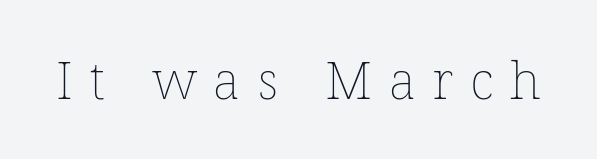
The image shows 52 px thin type, upright; set unusually wide letter spacing (+0.32 em), not underlined; low stroke contrast and a medium x-height.
